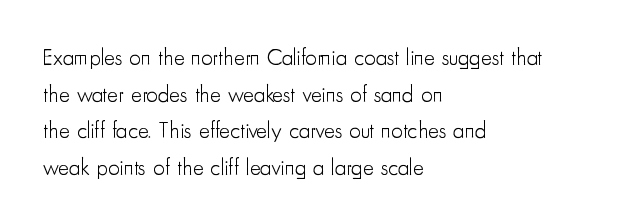
Q: Is the text bold? A: No.
Q: Is the text italic (slanted)? A: No, it is upright.
Q: Is the text underlined? A: No.
Q: How is the paragraph aligned? A: Left-aligned.
Q: Is the spacing between letters normal or unusually wide? A: Normal.
Q: Is the spacing between lines tight, normal or loose? A: Normal.
